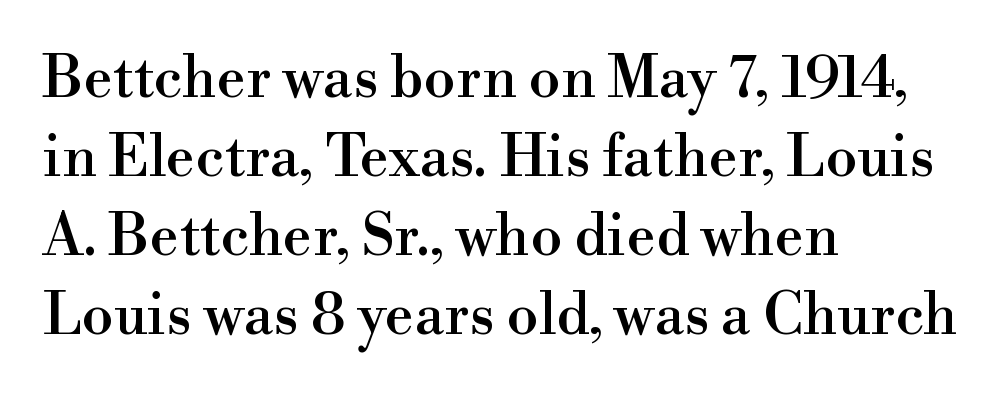
Q: Is the text italic (slanted)? A: No, it is upright.
Q: Is the typeface a serif or a sans-serif typeface? A: Serif.
Q: Is the text underlined? A: No.
Q: How is the paragraph aligned? A: Left-aligned.
Q: Is the spacing between letters normal or unusually wide? A: Normal.
Q: Is the spacing between lines tight, normal or loose? A: Normal.
Q: Width (condensed, normal, or wide)? A: Normal.
Q: Stroke contrast? A: High.
Q: x-height? A: Small.
Q: Monospaced? A: No.
